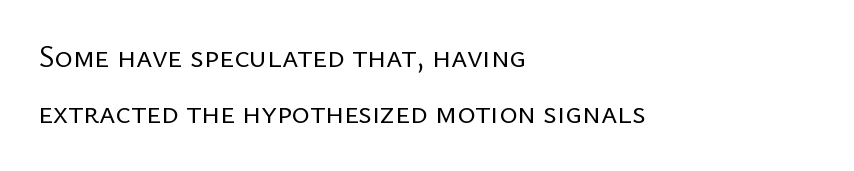
Q: Is the text bold? A: No.
Q: Is the text italic (slanted)? A: No, it is upright.
Q: Is the typeface a serif or a sans-serif typeface? A: Sans-serif.
Q: Is the text underlined? A: No.
Q: How is the paragraph aligned? A: Left-aligned.
Q: Is the spacing between letters normal or unusually wide? A: Normal.
Q: Width (condensed, normal, or wide)? A: Normal.
Q: Stroke contrast? A: Low.
Q: x-height? A: Medium.
Q: Monospaced? A: No.
